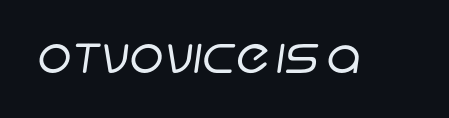
Underlining? Definitely not there. Serif or sans? Sans — the stroke terminals are bare. Characters follow at the spacing the type designer built in. Caption: face not bold, strokes unweighted. Do the characters align in a grid? No, the font is proportional.
